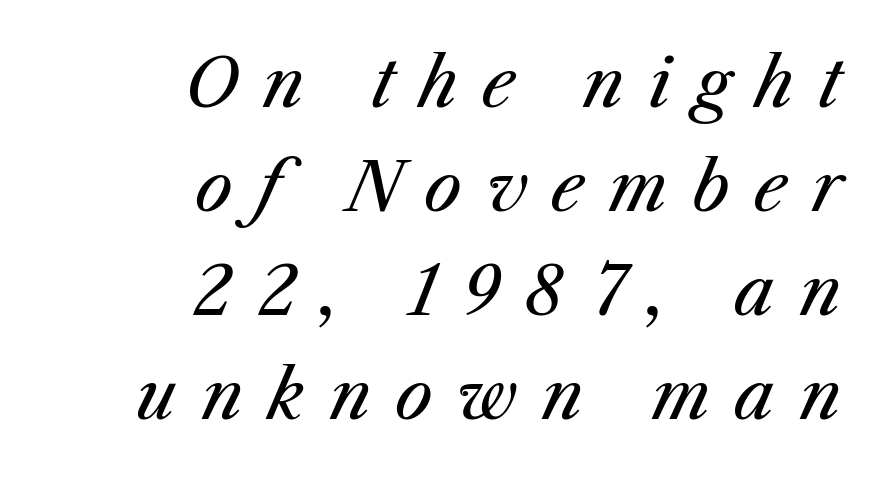
The image shows 67 px regular-weight type, italic (leaning right); set right-aligned, normal line spacing (1.55x), unusually wide letter spacing (+0.36 em), not underlined; medium stroke contrast and a medium x-height.
